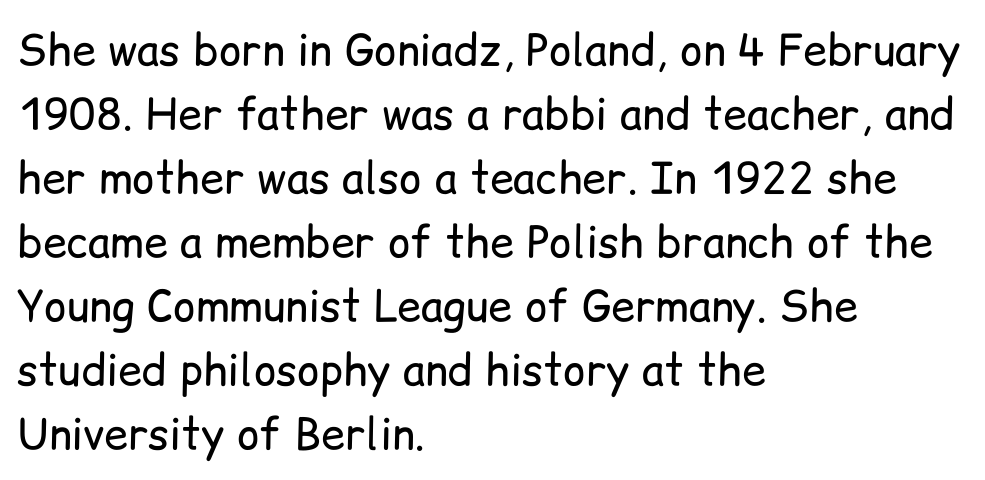
Q: Is the text bold? A: No.
Q: Is the text italic (slanted)? A: No, it is upright.
Q: Is the typeface a serif or a sans-serif typeface? A: Sans-serif.
Q: Is the text underlined? A: No.
Q: How is the paragraph aligned? A: Left-aligned.
Q: Is the spacing between letters normal or unusually wide? A: Normal.
Q: Is the spacing between lines tight, normal or loose? A: Normal.
Q: Width (condensed, normal, or wide)? A: Normal.
Q: Stroke contrast? A: Low.
Q: x-height? A: Medium.
Q: Monospaced? A: No.
